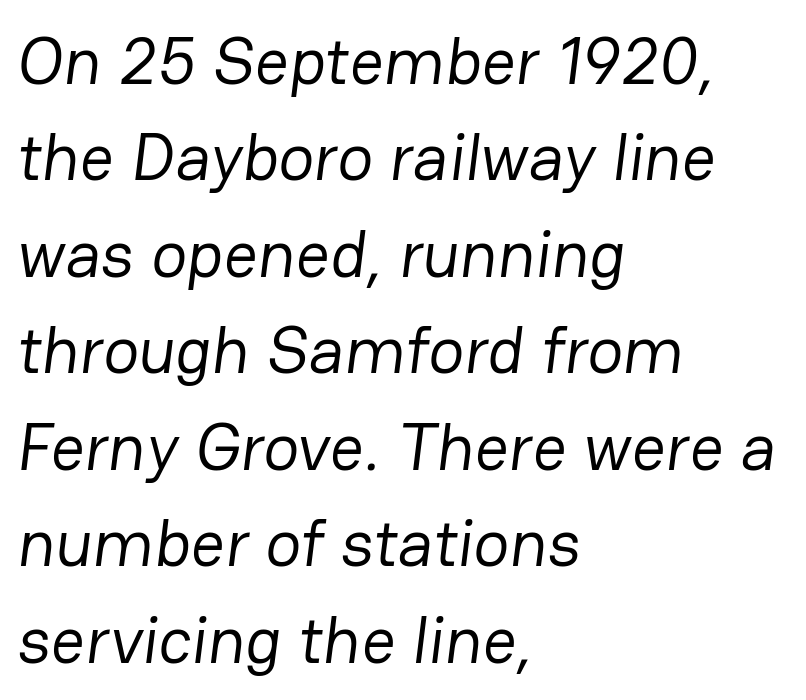
Summary of weight: not heavy and not bold. Looks like regular typesetting: each glyph gets only the width it needs. The face used here is rendered with its standard letterfit. Only glyphs here, with clear space below each row. The typeface chosen for these lines omits serifs. All the whitespace from short lines collects on the right.
